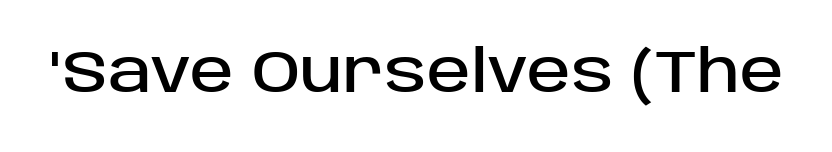
Here the glyphs are tracked normally, forming tight word shapes. A typesetter would mark this as roman, not italic. Serif or sans? Sans — the stroke terminals are bare. The face used here is proportionally spaced, like ordinary book or web type. Glance below the letters and you will spot only blank space.
